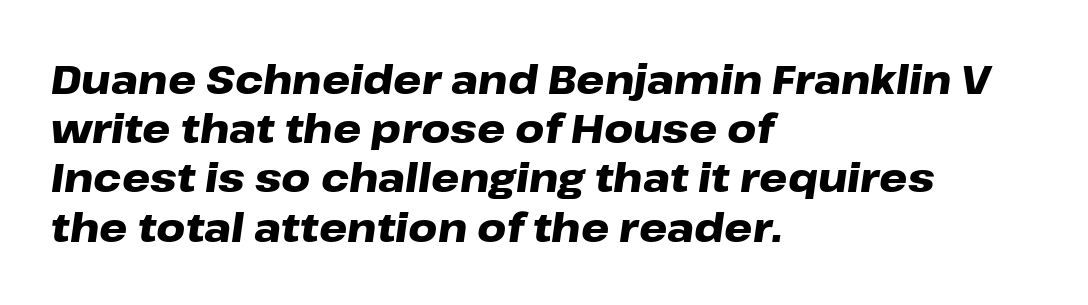
The image shows 40 px heavy, wide type, italic (leaning right); set left-aligned, line spacing 1.23x, normal letter spacing, not underlined; low stroke contrast and a medium x-height.
